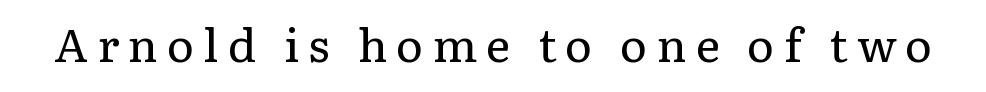
{"serif": "yes", "italic": "no", "bold": "no", "weight": "regular", "width": "normal", "stroke_contrast": "low", "x_height": "medium", "monospaced": "no", "underline": "no", "letter_spacing": "wide", "letter_spacing_em": 0.2, "glyph_px": 46}
